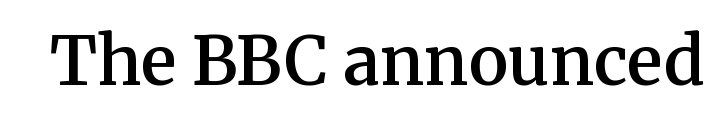
The image shows 67 px semibold serif type, upright; set normal letter spacing, not underlined; medium stroke contrast and a medium x-height.
